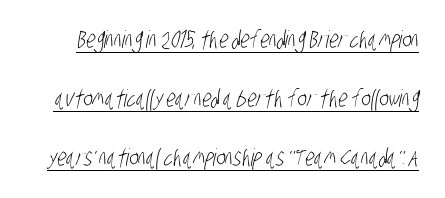
If you measured baseline to baseline, you'd find a long distance. Nobody touched the tracking dial on this one. Decoration check: the copy is underlined. Weight: not bold — regular or lighter.
